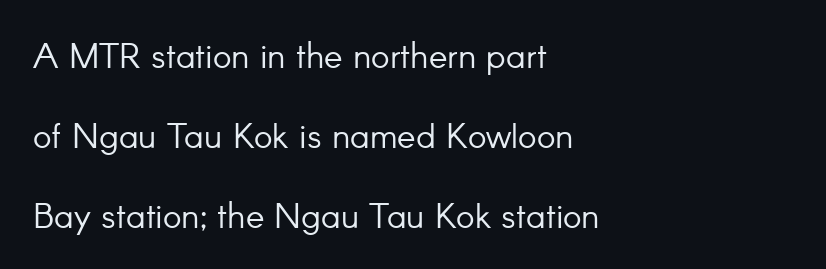
{"serif": "no", "italic": "no", "bold": "no", "weight": "light", "width": "normal", "stroke_contrast": "low", "x_height": "small", "monospaced": "no", "underline": "no", "align": "left", "line_spacing": "loose", "line_spacing_ratio": 2.29, "letter_spacing": "normal", "letter_spacing_em": 0.0, "glyph_px": 35}
